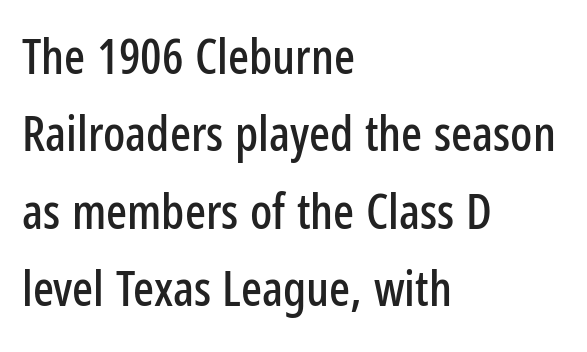
The image shows 49 px condensed sans-serif type, upright; set left-aligned, normal line spacing (1.58x), normal letter spacing, not underlined; low stroke contrast and a medium x-height.
